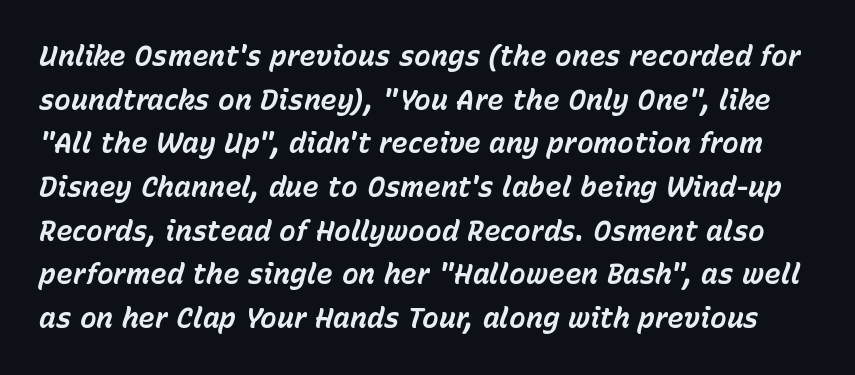
Q: Is the text bold? A: Yes.
Q: Is the text italic (slanted)? A: Yes, it leans right by about 15 degrees.
Q: Is the text underlined? A: No.
Q: Is the spacing between letters normal or unusually wide? A: Normal.
Q: Is the spacing between lines tight, normal or loose? A: Normal.
Q: Width (condensed, normal, or wide)? A: Normal.
Q: Stroke contrast? A: Low.
Q: x-height? A: Medium.
Q: Monospaced? A: No.
